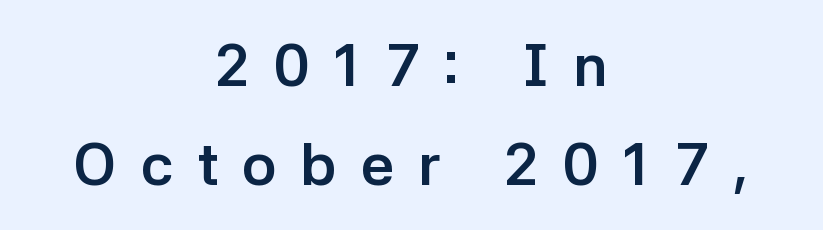
The image shows 59 px semibold sans-serif type, upright; set centered, normal line spacing (1.68x), unusually wide letter spacing (+0.41 em), not underlined; low stroke contrast and a medium x-height.
